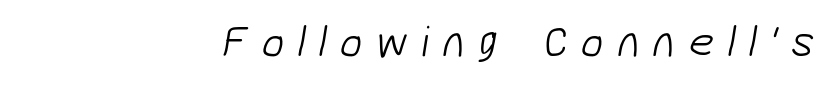
{"serif": "no", "bold": "no", "weight": "light", "width": "normal", "stroke_contrast": "low", "x_height": "medium", "monospaced": "no", "underline": "no", "align": "right", "letter_spacing": "wide", "letter_spacing_em": 0.3, "glyph_px": 45}
